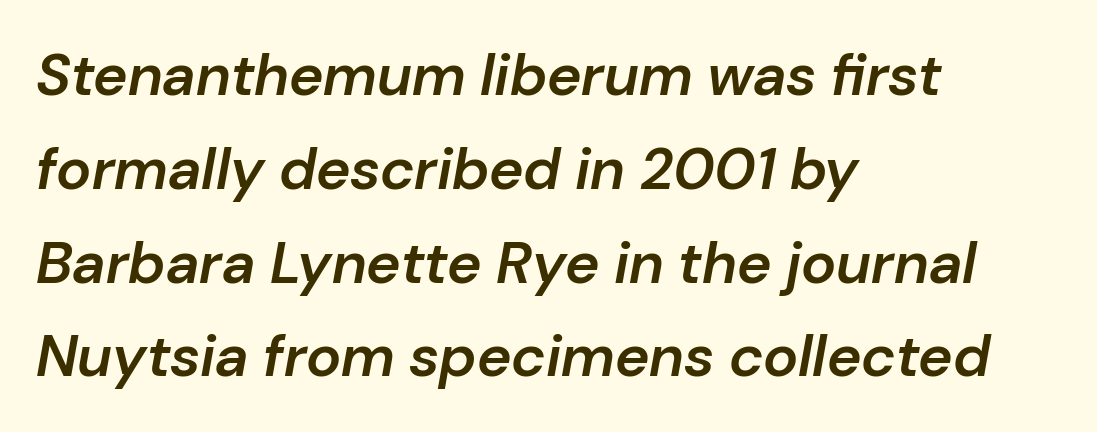
A typesetter would call this leading conventional body-copy spacing. The area under the type is left untouched. The passage is arranged the way most books set body copy — flush left. Each letter keeps its own natural width here, so spacing adapts to shape.
